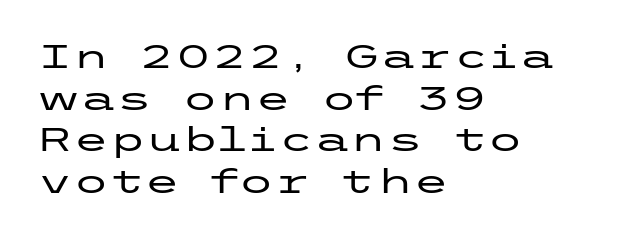
The image shows 33 px wide sans-serif type, upright; set left-aligned, normal line spacing (1.26x), normal letter spacing, not underlined; low stroke contrast and a medium x-height.
